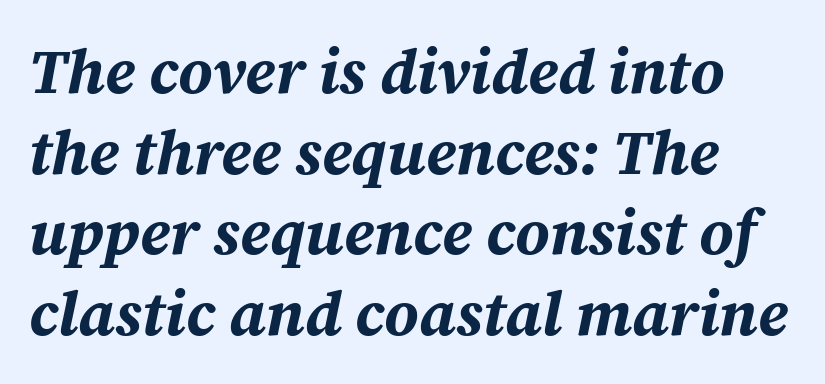
{"italic": "yes", "lean": "right", "slant_degrees": 12, "bold": "yes", "weight": "bold", "width": "normal", "stroke_contrast": "medium", "x_height": "medium", "monospaced": "no", "underline": "no", "line_spacing": "normal", "line_spacing_ratio": 1.3, "letter_spacing": "normal", "letter_spacing_em": 0.0, "glyph_px": 62}
